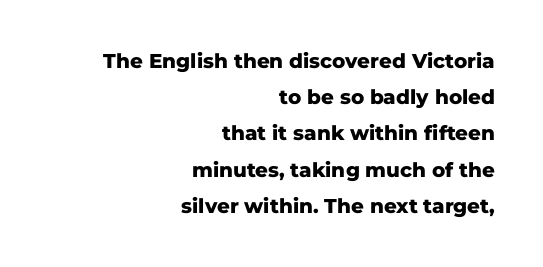
{"italic": "no", "bold": "yes", "underline": "no", "align": "right", "line_spacing_ratio": 1.81, "letter_spacing": "normal", "letter_spacing_em": 0.0, "glyph_px": 20}
